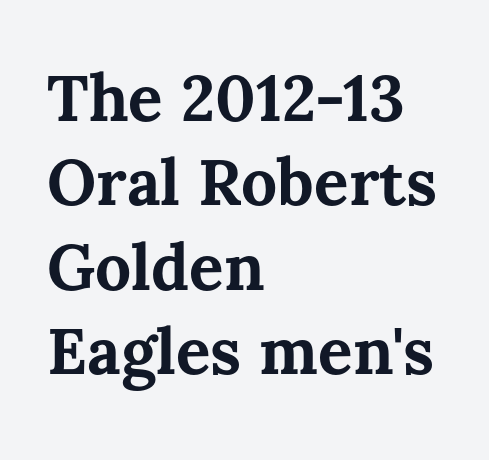
Q: Is the text bold? A: Yes.
Q: Is the text italic (slanted)? A: No, it is upright.
Q: Is the text underlined? A: No.
Q: How is the paragraph aligned? A: Left-aligned.
Q: Is the spacing between letters normal or unusually wide? A: Normal.
Q: Is the spacing between lines tight, normal or loose? A: Normal.
Q: Width (condensed, normal, or wide)? A: Normal.
Q: Stroke contrast? A: Medium.
Q: x-height? A: Medium.
Q: Monospaced? A: No.
